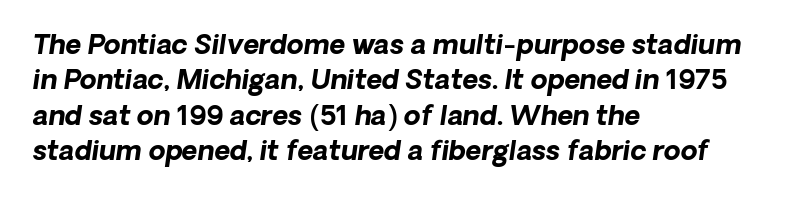
Q: Is the text bold? A: Yes.
Q: Is the text italic (slanted)? A: Yes, it leans right by about 8 degrees.
Q: Is the text underlined? A: No.
Q: How is the paragraph aligned? A: Left-aligned.
Q: Is the spacing between letters normal or unusually wide? A: Normal.
Q: Is the spacing between lines tight, normal or loose? A: Normal.
